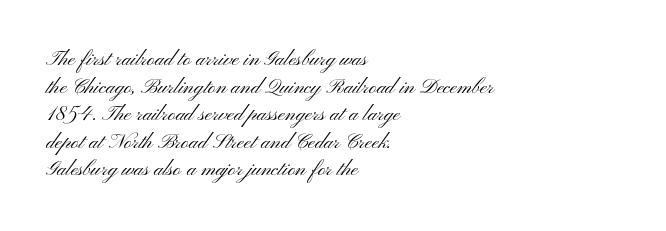
Q: Is the text bold? A: No.
Q: Is the text italic (slanted)? A: Yes.
Q: Is the text underlined? A: No.
Q: How is the paragraph aligned? A: Left-aligned.
Q: Is the spacing between letters normal or unusually wide? A: Normal.
Q: Is the spacing between lines tight, normal or loose? A: Normal.
